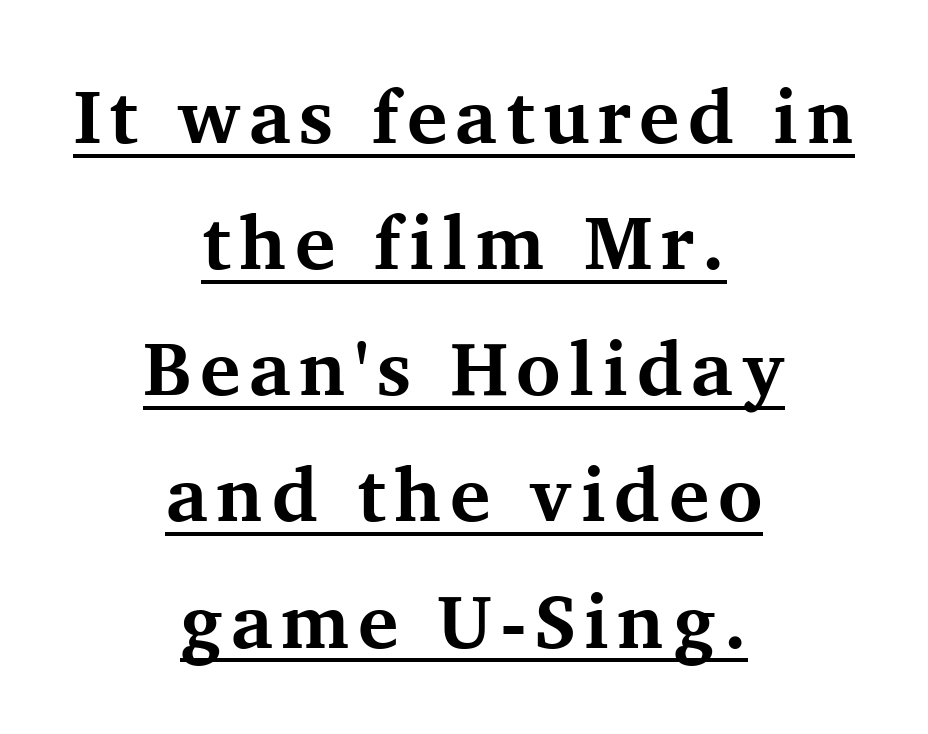
{"serif": "yes", "italic": "no", "bold": "yes", "weight": "bold", "width": "normal", "stroke_contrast": "medium", "x_height": "medium", "monospaced": "no", "underline": "yes", "align": "center", "line_spacing": "normal", "line_spacing_ratio": 1.66, "glyph_px": 76}
